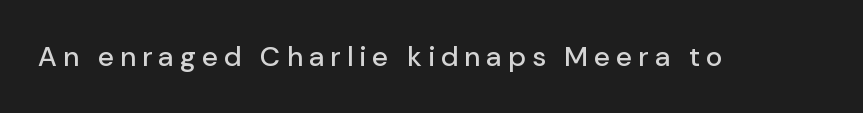
The image shows 28 px sans-serif type, upright; set unusually wide letter spacing (+0.22 em), not underlined; low stroke contrast and a medium x-height.
